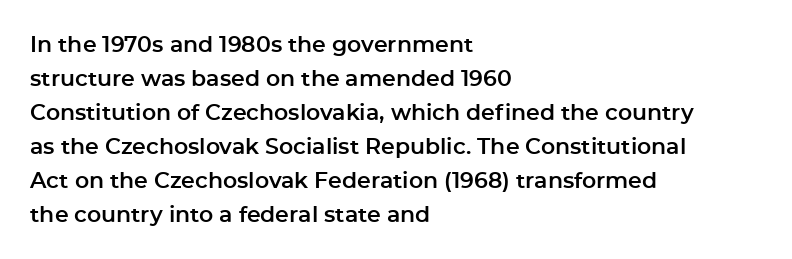
Q: Is the text italic (slanted)? A: No, it is upright.
Q: Is the text underlined? A: No.
Q: How is the paragraph aligned? A: Left-aligned.
Q: Is the spacing between letters normal or unusually wide? A: Normal.
Q: Is the spacing between lines tight, normal or loose? A: Normal.
